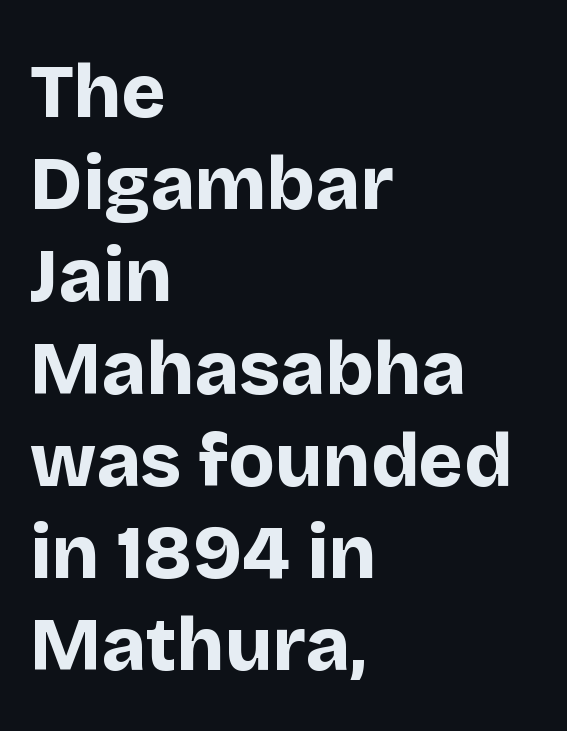
{"serif": "no", "italic": "no", "bold": "yes", "weight": "bold", "width": "normal", "stroke_contrast": "low", "x_height": "large", "monospaced": "no", "underline": "no", "align": "left", "line_spacing_ratio": 1.23, "letter_spacing": "normal", "letter_spacing_em": 0.0, "glyph_px": 75}
